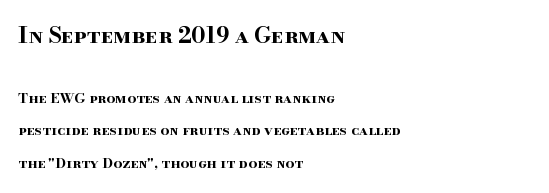
The image shows 22 px bold type, upright; set left-aligned, loose line spacing (2.33x), normal letter spacing, not underlined; the first (top) block is 1.57x larger.
